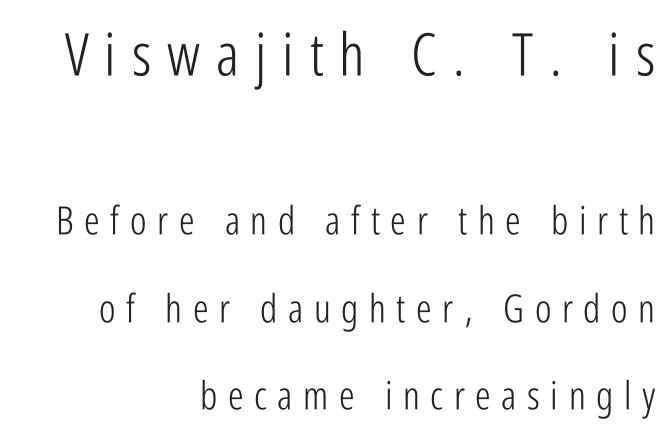
{"serif": "no", "italic": "no", "bold": "no", "weight": "light", "width": "condensed", "stroke_contrast": "low", "x_height": "medium", "monospaced": "no", "underline": "no", "align": "right", "line_spacing": "loose", "line_spacing_ratio": 2.24, "letter_spacing": "wide", "letter_spacing_em": 0.27, "larger_block": "first", "size_ratio": 1.51, "glyph_px": 59}
